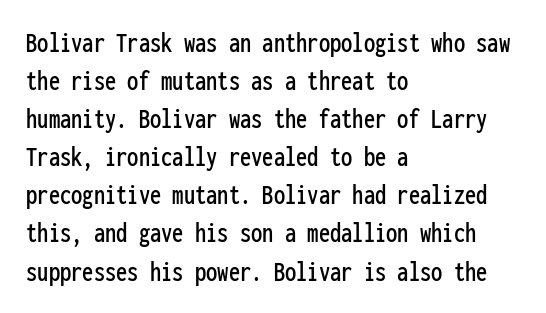
{"serif": "no", "italic": "no", "width": "condensed", "stroke_contrast": "low", "x_height": "medium", "monospaced": "yes", "underline": "no", "align": "left", "line_spacing": "normal", "line_spacing_ratio": 1.27, "letter_spacing": "normal", "letter_spacing_em": 0.0, "glyph_px": 30}
